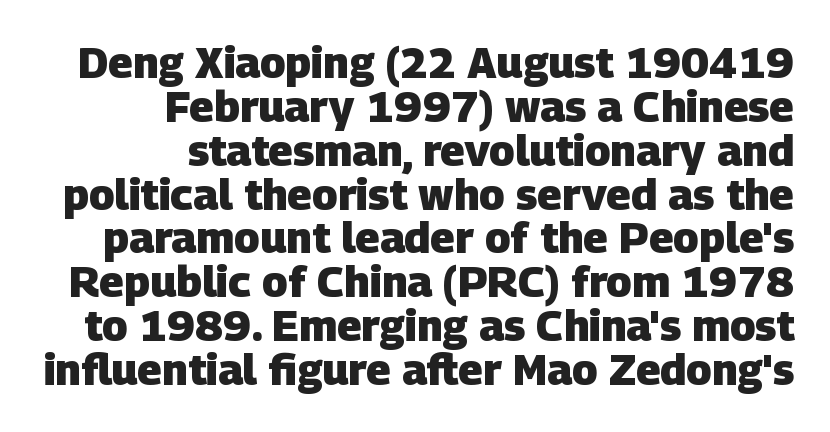
Q: Is the text bold? A: Yes.
Q: Is the typeface a serif or a sans-serif typeface? A: Sans-serif.
Q: Is the text underlined? A: No.
Q: How is the paragraph aligned? A: Right-aligned.
Q: Is the spacing between letters normal or unusually wide? A: Normal.
Q: Is the spacing between lines tight, normal or loose? A: Tight.
Q: Width (condensed, normal, or wide)? A: Normal.
Q: Stroke contrast? A: Low.
Q: x-height? A: Large.
Q: Monospaced? A: No.
